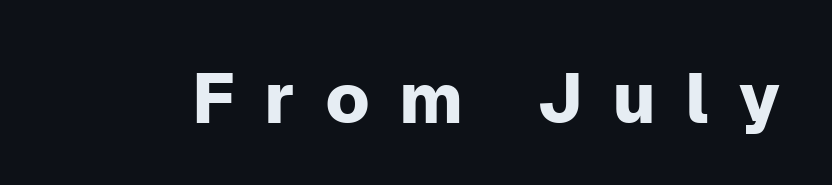
Q: Is the text italic (slanted)? A: No, it is upright.
Q: Is the typeface a serif or a sans-serif typeface? A: Sans-serif.
Q: Is the text underlined? A: No.
Q: Is the spacing between letters normal or unusually wide? A: Unusually wide.
Q: Width (condensed, normal, or wide)? A: Normal.
Q: Stroke contrast? A: Low.
Q: x-height? A: Medium.
Q: Monospaced? A: No.
